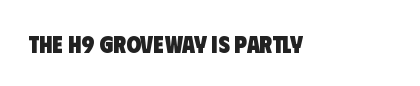
Standard letterfit; no display-style spreading of the glyphs. What weight is shown? A full bold with thick strokes. Has an underline been added? It has not.
